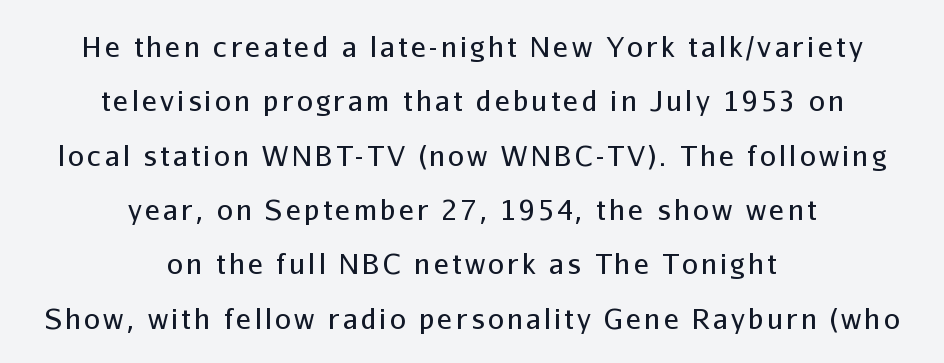
Q: Is the text bold? A: No.
Q: Is the text italic (slanted)? A: No, it is upright.
Q: Is the typeface a serif or a sans-serif typeface? A: Sans-serif.
Q: Is the text underlined? A: No.
Q: How is the paragraph aligned? A: Centered.
Q: Is the spacing between lines tight, normal or loose? A: Loose.
Q: Width (condensed, normal, or wide)? A: Normal.
Q: Stroke contrast? A: Low.
Q: x-height? A: Medium.
Q: Monospaced? A: No.
